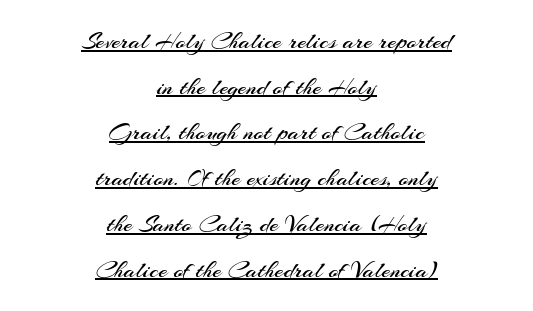
Q: Is the text bold? A: No.
Q: Is the text italic (slanted)? A: Yes.
Q: Is the text underlined? A: Yes.
Q: How is the paragraph aligned? A: Centered.
Q: Is the spacing between letters normal or unusually wide? A: Normal.
